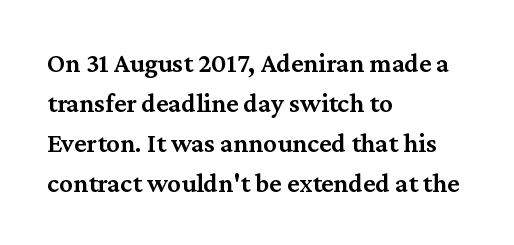
Q: Is the text bold? A: Semi-bold.
Q: Is the text italic (slanted)? A: No, it is upright.
Q: Is the text underlined? A: No.
Q: How is the paragraph aligned? A: Left-aligned.
Q: Is the spacing between letters normal or unusually wide? A: Normal.
Q: Is the spacing between lines tight, normal or loose? A: Normal.
